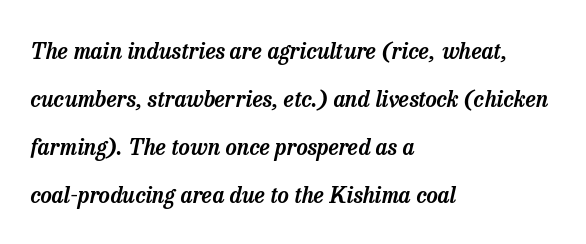
Q: Is the text italic (slanted)? A: Yes, it leans right by about 13 degrees.
Q: Is the text underlined? A: No.
Q: How is the paragraph aligned? A: Left-aligned.
Q: Is the spacing between letters normal or unusually wide? A: Normal.
Q: Is the spacing between lines tight, normal or loose? A: Loose.
